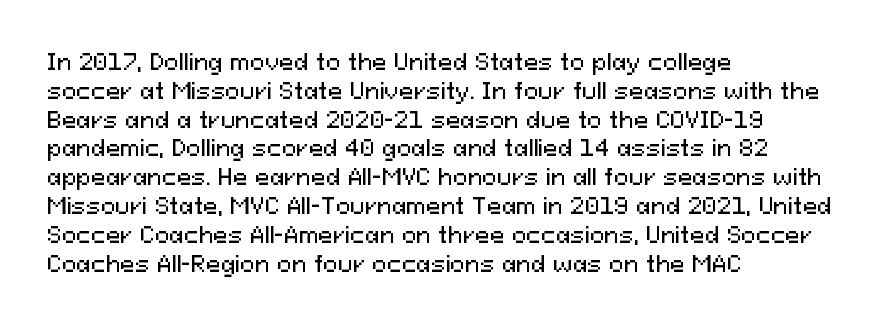
Descender tails drop into unmarked territory. Horizontal alignment here is leftward, the default for most running prose. Does extra space separate the letters? No, they use regular spacing. Upright lettering throughout. Evenly set lines give the paragraph a standard silhouette.
